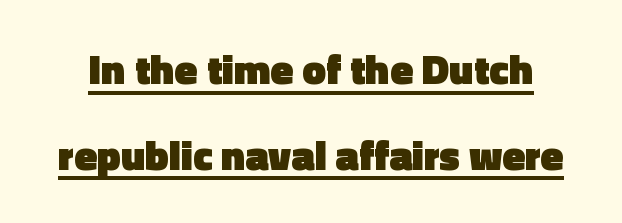
The image shows 42 px heavy sans-serif type, upright; set loose line spacing (2.04x), normal letter spacing, underlined; a medium x-height.
